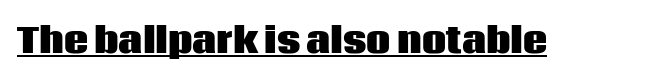
Q: Is the text bold? A: Yes.
Q: Is the text italic (slanted)? A: No, it is upright.
Q: Is the typeface a serif or a sans-serif typeface? A: Sans-serif.
Q: Is the text underlined? A: Yes.
Q: Is the spacing between letters normal or unusually wide? A: Normal.
Q: Width (condensed, normal, or wide)? A: Normal.
Q: Stroke contrast? A: Low.
Q: x-height? A: Large.
Q: Monospaced? A: No.
